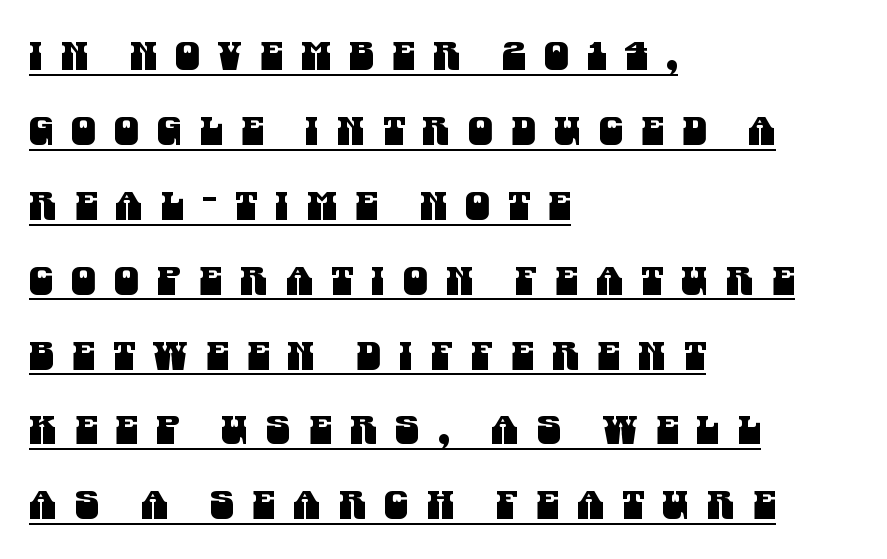
Q: Is the typeface a serif or a sans-serif typeface? A: Sans-serif.
Q: Is the text underlined? A: Yes.
Q: How is the paragraph aligned? A: Left-aligned.
Q: Is the spacing between letters normal or unusually wide? A: Unusually wide.
Q: Is the spacing between lines tight, normal or loose? A: Loose.
Q: Width (condensed, normal, or wide)? A: Condensed.
Q: Stroke contrast? A: Medium.
Q: x-height? A: Large.
Q: Monospaced? A: No.
